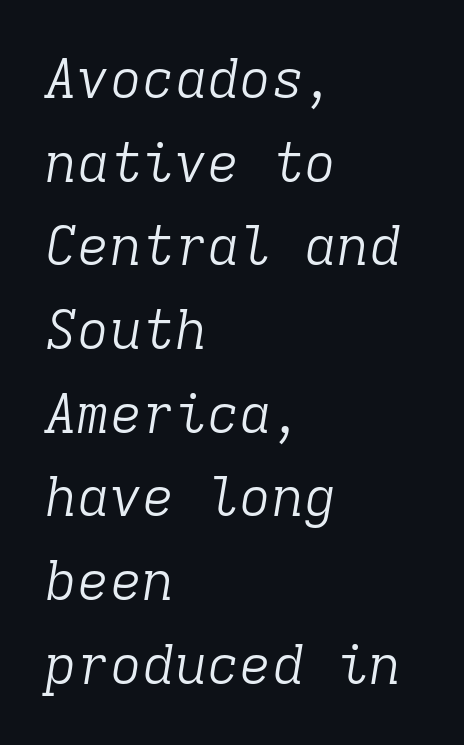
The words here are not underlined. Looks like terminal output: every glyph gets an equal slot. The strokes are not fattened; the text isn't bold. If you measured baseline to baseline, you'd find a middling distance. Posture: slanted.
